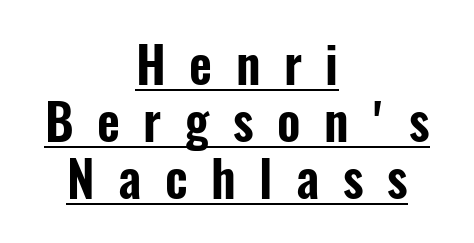
In designer terms, the underline attribute is active on this setting. You can tell it's not italic because the verticals are truly vertical. Centered paragraph, ragged on both sides. The font family rendered here belongs to the sans-serif group. Students, observe: this is what under-led, compact text looks like. The rendering inserts visible extra space after every character.
